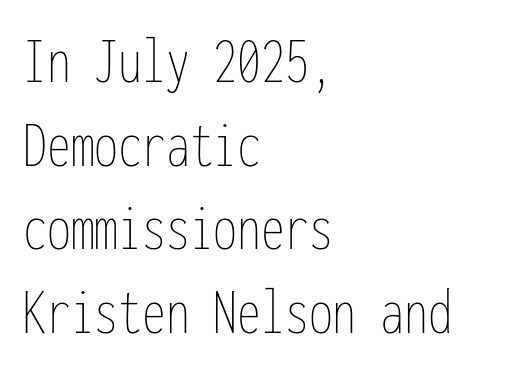
{"italic": "no", "bold": "no", "weight": "thin", "width": "condensed", "stroke_contrast": "low", "x_height": "medium", "monospaced": "yes", "underline": "no", "align": "left", "line_spacing_ratio": 1.23, "letter_spacing": "normal", "letter_spacing_em": 0.0, "glyph_px": 68}
